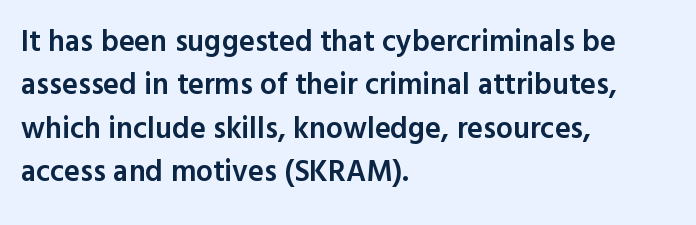
Q: Is the text bold? A: Semi-bold.
Q: Is the text italic (slanted)? A: No, it is upright.
Q: Is the typeface a serif or a sans-serif typeface? A: Sans-serif.
Q: Is the text underlined? A: No.
Q: How is the paragraph aligned? A: Left-aligned.
Q: Is the spacing between letters normal or unusually wide? A: Normal.
Q: Is the spacing between lines tight, normal or loose? A: Normal.
Q: Width (condensed, normal, or wide)? A: Normal.
Q: x-height? A: Medium.
Q: Monospaced? A: No.
